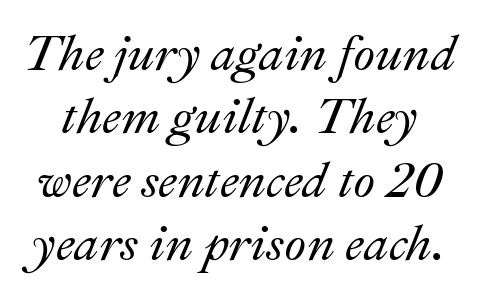
{"italic": "yes", "lean": "right", "slant_degrees": 22, "width": "normal", "stroke_contrast": "medium", "x_height": "small", "monospaced": "no", "underline": "no", "line_spacing": "normal", "line_spacing_ratio": 1.27, "letter_spacing": "normal", "letter_spacing_em": 0.0, "glyph_px": 50}
